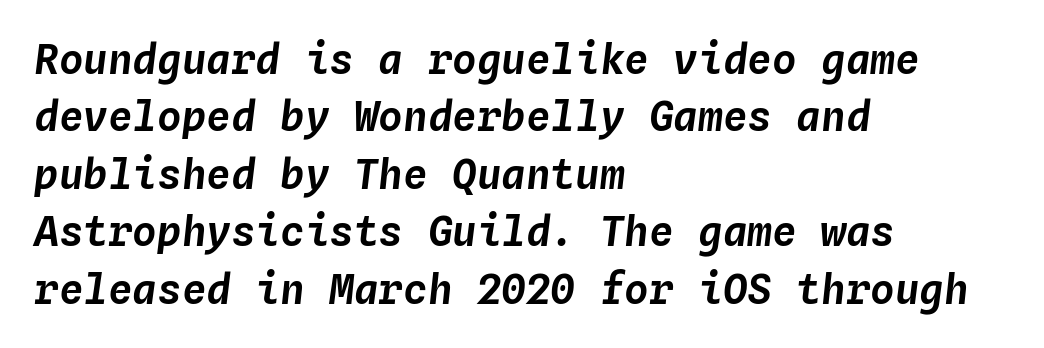
Q: Is the text italic (slanted)? A: Yes, it leans right by about 4 degrees.
Q: Is the text underlined? A: No.
Q: How is the paragraph aligned? A: Left-aligned.
Q: Is the spacing between letters normal or unusually wide? A: Normal.
Q: Is the spacing between lines tight, normal or loose? A: Normal.
Q: Width (condensed, normal, or wide)? A: Normal.
Q: Stroke contrast? A: Low.
Q: x-height? A: Medium.
Q: Monospaced? A: Yes.
